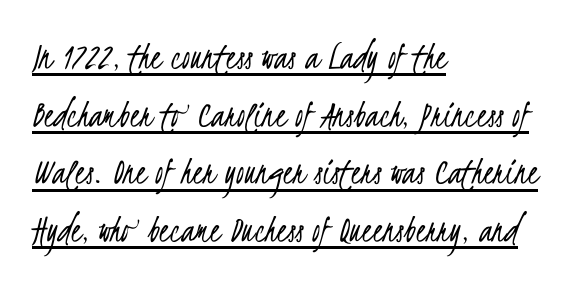
{"serif": "no", "bold": "no", "weight": "light", "width": "condensed", "stroke_contrast": "low", "x_height": "small", "monospaced": "no", "underline": "yes", "align": "left", "line_spacing": "normal", "line_spacing_ratio": 1.44, "letter_spacing": "normal", "letter_spacing_em": 0.0, "glyph_px": 40}
